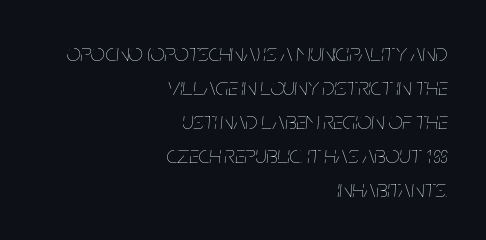
The image shows 25 px text type, italic (leaning right); set right-aligned, normal line spacing (1.36x), normal letter spacing, not underlined.
